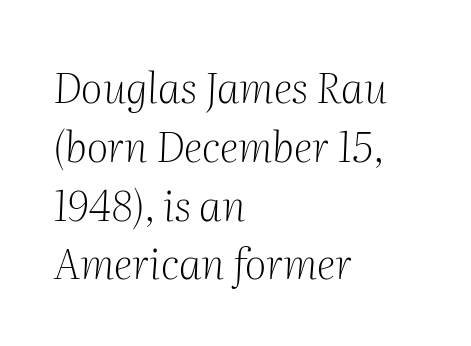
Q: Is the text bold? A: No.
Q: Is the text italic (slanted)? A: Yes, it leans right by about 2 degrees.
Q: Is the typeface a serif or a sans-serif typeface? A: Serif.
Q: Is the text underlined? A: No.
Q: How is the paragraph aligned? A: Left-aligned.
Q: Is the spacing between letters normal or unusually wide? A: Normal.
Q: Is the spacing between lines tight, normal or loose? A: Normal.
Q: Width (condensed, normal, or wide)? A: Normal.
Q: Stroke contrast? A: Medium.
Q: x-height? A: Medium.
Q: Monospaced? A: No.
